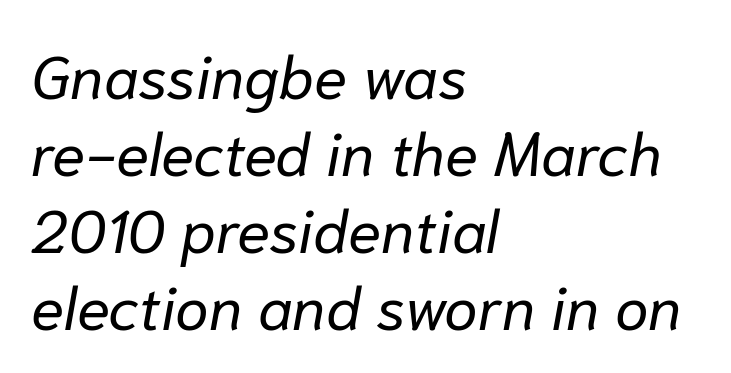
A quiet, ordinary-to-light weight characterises the typeface. Underlining? Definitely not there. The lines are quadded left. Posture: slanted.
